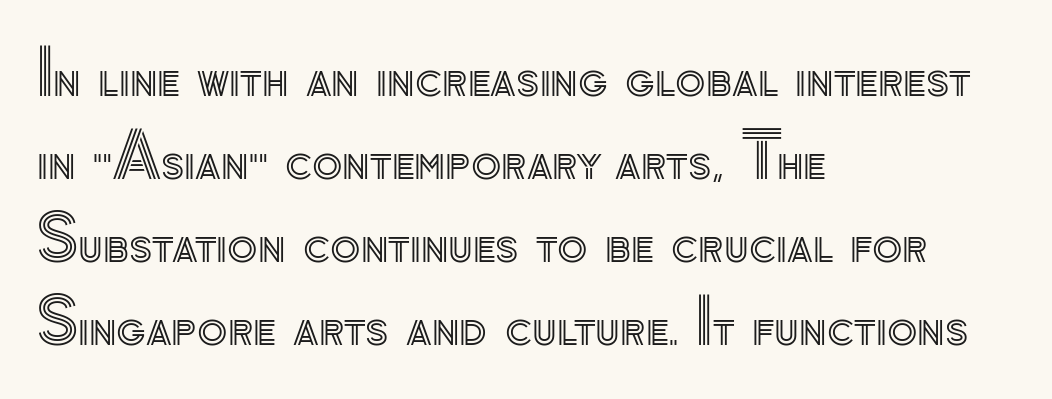
The image shows 62 px text type, upright; set left-aligned, normal line spacing (1.34x), normal letter spacing, not underlined; a small x-height.
